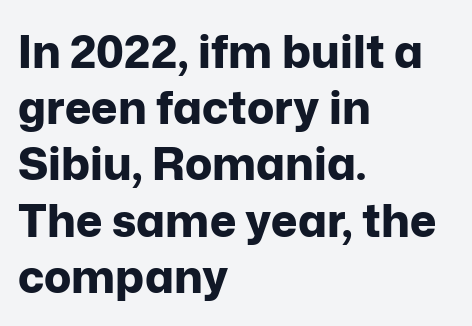
Q: Is the text bold? A: Yes.
Q: Is the text italic (slanted)? A: No, it is upright.
Q: Is the typeface a serif or a sans-serif typeface? A: Sans-serif.
Q: Is the text underlined? A: No.
Q: How is the paragraph aligned? A: Left-aligned.
Q: Is the spacing between letters normal or unusually wide? A: Normal.
Q: Is the spacing between lines tight, normal or loose? A: Normal.
Q: Width (condensed, normal, or wide)? A: Normal.
Q: Stroke contrast? A: Low.
Q: x-height? A: Medium.
Q: Monospaced? A: No.
